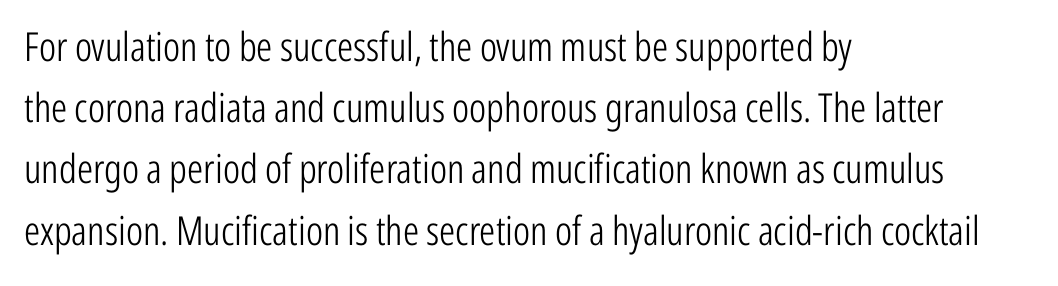
{"serif": "no", "italic": "no", "bold": "no", "weight": "light", "width": "condensed", "stroke_contrast": "low", "x_height": "medium", "monospaced": "no", "underline": "no", "align": "left", "line_spacing": "normal", "line_spacing_ratio": 1.53, "letter_spacing": "normal", "letter_spacing_em": 0.0, "glyph_px": 40}
